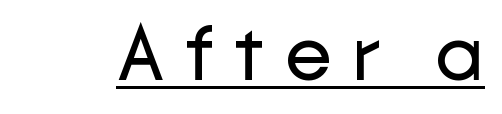
Q: Is the text bold? A: No.
Q: Is the text italic (slanted)? A: No, it is upright.
Q: Is the typeface a serif or a sans-serif typeface? A: Sans-serif.
Q: Is the text underlined? A: Yes.
Q: Is the spacing between letters normal or unusually wide? A: Unusually wide.
Q: Width (condensed, normal, or wide)? A: Normal.
Q: Stroke contrast? A: Low.
Q: x-height? A: Medium.
Q: Monospaced? A: No.
